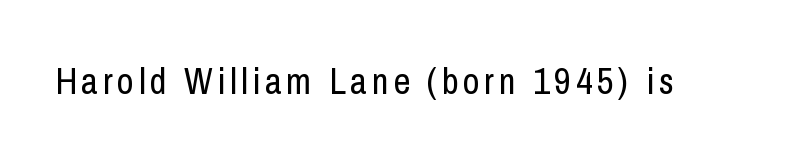
{"serif": "no", "italic": "no", "bold": "no", "weight": "regular", "width": "condensed", "stroke_contrast": "low", "x_height": "medium", "monospaced": "no", "underline": "no", "glyph_px": 37}
